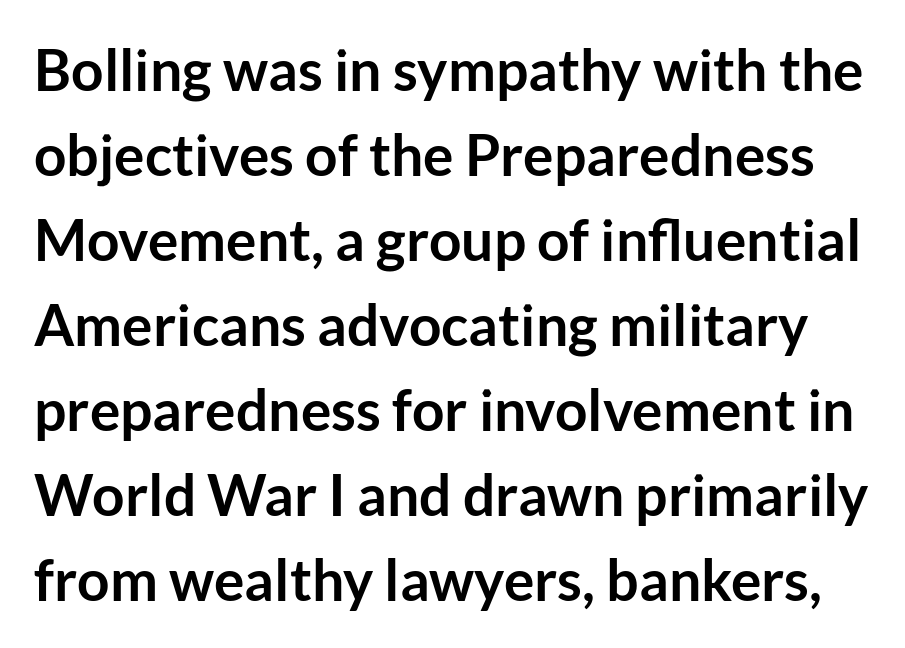
{"serif": "no", "italic": "no", "bold": "yes", "weight": "semibold", "width": "normal", "stroke_contrast": "low", "x_height": "medium", "monospaced": "no", "underline": "no", "line_spacing": "normal", "line_spacing_ratio": 1.49, "letter_spacing": "normal", "letter_spacing_em": 0.0, "glyph_px": 57}
